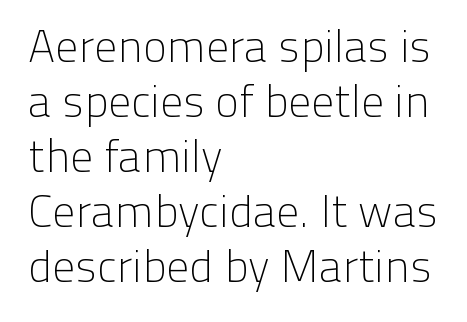
Q: Is the text bold? A: No.
Q: Is the text italic (slanted)? A: No, it is upright.
Q: Is the typeface a serif or a sans-serif typeface? A: Sans-serif.
Q: Is the text underlined? A: No.
Q: How is the paragraph aligned? A: Left-aligned.
Q: Is the spacing between letters normal or unusually wide? A: Normal.
Q: Width (condensed, normal, or wide)? A: Normal.
Q: Stroke contrast? A: Low.
Q: x-height? A: Medium.
Q: Monospaced? A: No.
